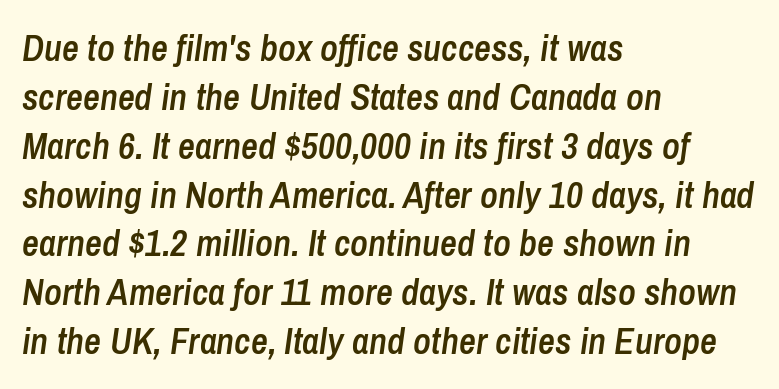
Glance below the letters and you will spot only blank space. Students, this is semibold: more ink than regular, less than bold. Proportional: the letters do not fall into vertical columns. Each new line begins a customary step beneath the previous one.
